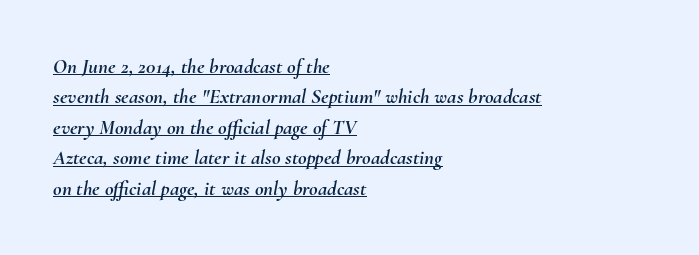
The image shows 21 px text type, italic (leaning right); set left-aligned, normal line spacing (1.45x), normal letter spacing, underlined.
